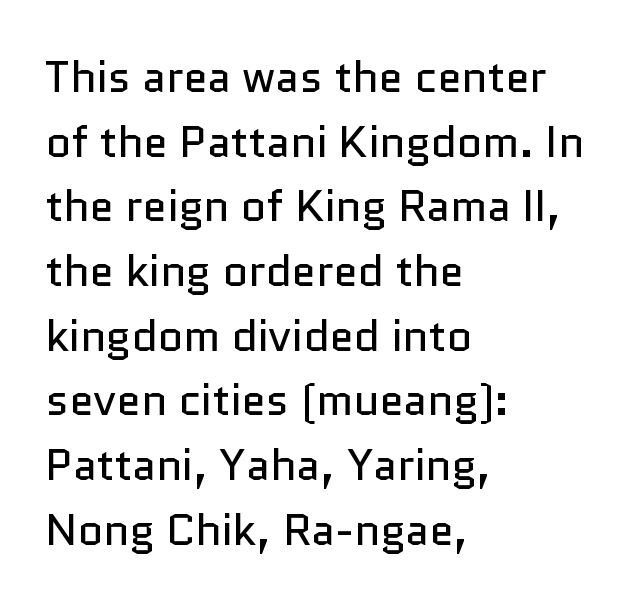
Q: Is the text bold? A: No.
Q: Is the text italic (slanted)? A: No, it is upright.
Q: Is the typeface a serif or a sans-serif typeface? A: Sans-serif.
Q: Is the text underlined? A: No.
Q: How is the paragraph aligned? A: Left-aligned.
Q: Is the spacing between letters normal or unusually wide? A: Normal.
Q: Is the spacing between lines tight, normal or loose? A: Normal.
Q: Width (condensed, normal, or wide)? A: Normal.
Q: Stroke contrast? A: Low.
Q: x-height? A: Medium.
Q: Monospaced? A: No.
